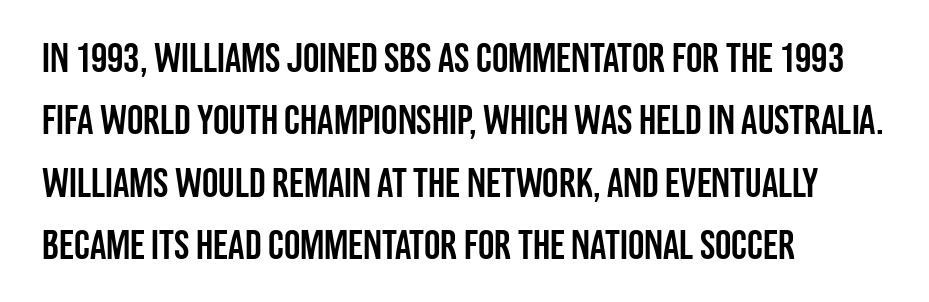
{"serif": "no", "italic": "no", "width": "condensed", "stroke_contrast": "low", "x_height": "large", "monospaced": "no", "underline": "no", "align": "left", "line_spacing": "normal", "line_spacing_ratio": 1.52, "letter_spacing": "normal", "letter_spacing_em": 0.0, "glyph_px": 41}
